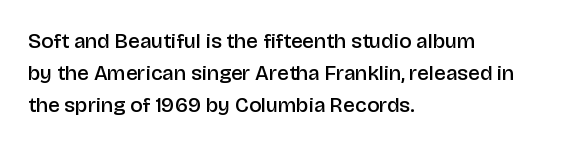
Regular leading. This sample is left-justified, so line endings fall wherever the words run out. Honestly, the letter spacing is just normal — you wouldn't notice it. The glyphs are unaccompanied by any horizontal stroke below them. Every letter is mildly thick-stroked: semibold rather than bold.
